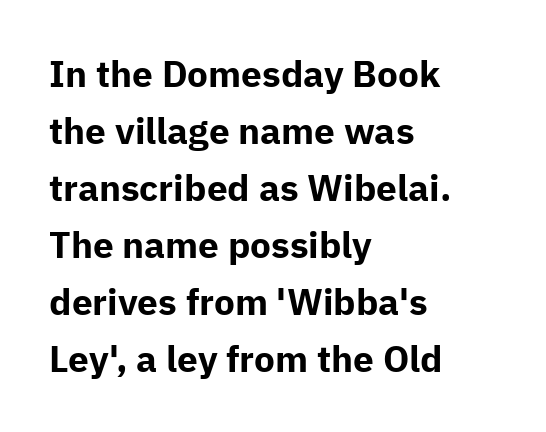
{"serif": "no", "italic": "no", "bold": "yes", "weight": "bold", "width": "normal", "stroke_contrast": "low", "x_height": "medium", "monospaced": "no", "underline": "no", "align": "left", "line_spacing": "normal", "line_spacing_ratio": 1.54, "letter_spacing": "normal", "letter_spacing_em": 0.0, "glyph_px": 37}
